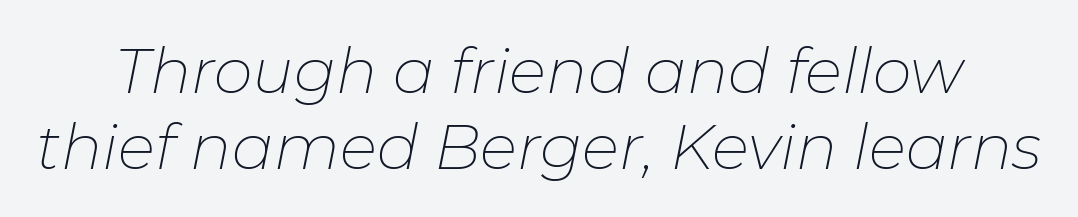
{"italic": "yes", "lean": "right", "slant_degrees": 11, "bold": "no", "weight": "thin", "width": "normal", "stroke_contrast": "low", "x_height": "medium", "monospaced": "no", "underline": "no", "line_spacing_ratio": 1.22, "letter_spacing": "normal", "letter_spacing_em": 0.0, "glyph_px": 62}
